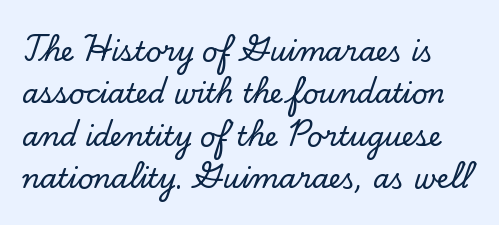
{"underline": "no", "line_spacing": "normal", "line_spacing_ratio": 1.57, "letter_spacing": "normal", "letter_spacing_em": 0.0, "glyph_px": 27}
